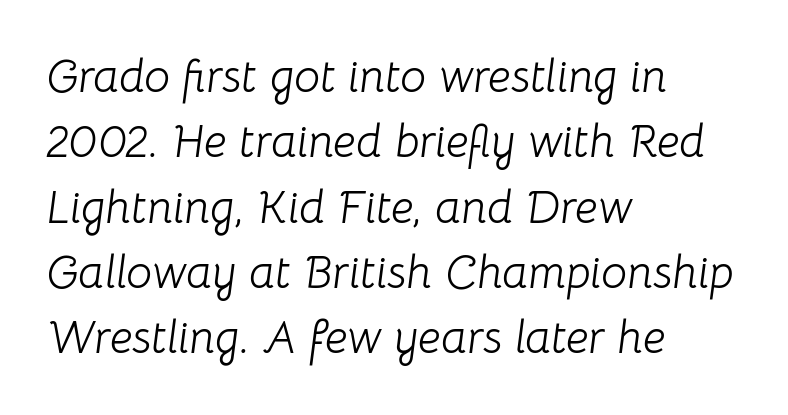
The image shows 46 px light type, italic (leaning right); set left-aligned, normal line spacing (1.42x), normal letter spacing, not underlined; low stroke contrast and a medium x-height.
